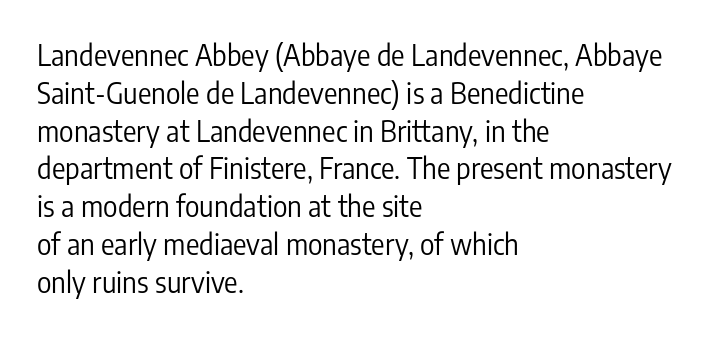
Summary of vertical rhythm: regular, with standard interline spacing. Look at the bottom of the vertical strokes: they stop flat, with no serifs. Summary of weight: not heavy and not bold. The face used here is proportionally spaced, like ordinary book or web type. Honestly, the letter spacing is just normal — you wouldn't notice it. All the whitespace from short lines collects on the right.
